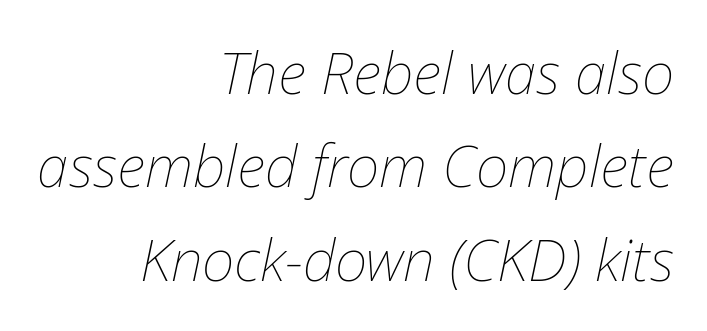
Layout note: lines flush right. There's an unmistakable incline to the writing here. Looks like regular typesetting: each glyph gets only the width it needs. Just letters on the line, the space beneath them empty.
